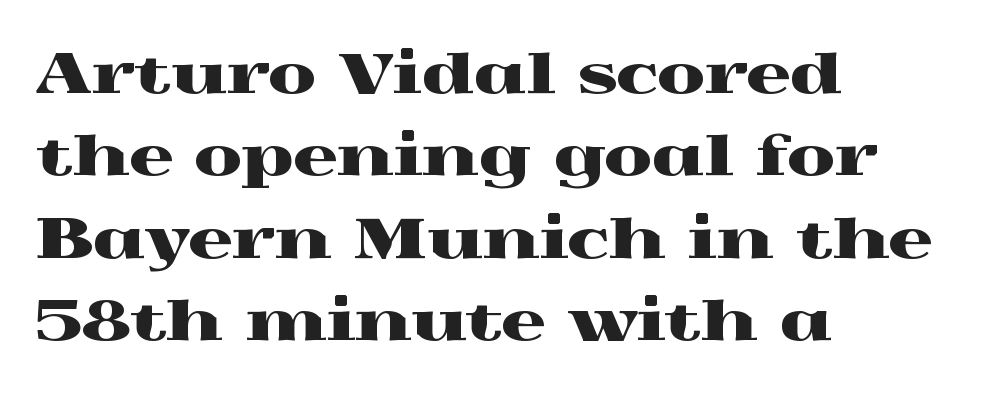
The image shows 55 px wide serif type, upright; set left-aligned, normal line spacing (1.5x), normal letter spacing, not underlined; a medium x-height.
